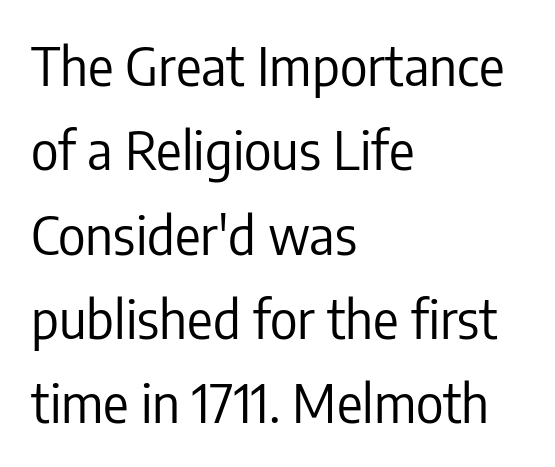
What stands out about the letter spacing? Nothing — it is the standard amount. The letters look calm and open, with moderate or lighter stems. To sum up the face: it is a sans, with no serifs. Casual observation: everything's shoved over to the left. The vertical gap from one line to the next is medium. The lettering holds an erect, upright posture throughout.
